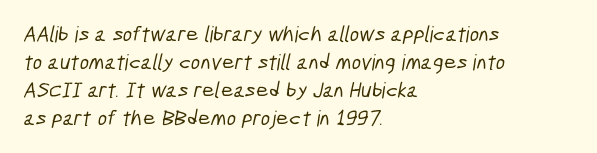
The image shows 22 px text type; set left-aligned, normal line spacing (1.27x), normal letter spacing, not underlined.
